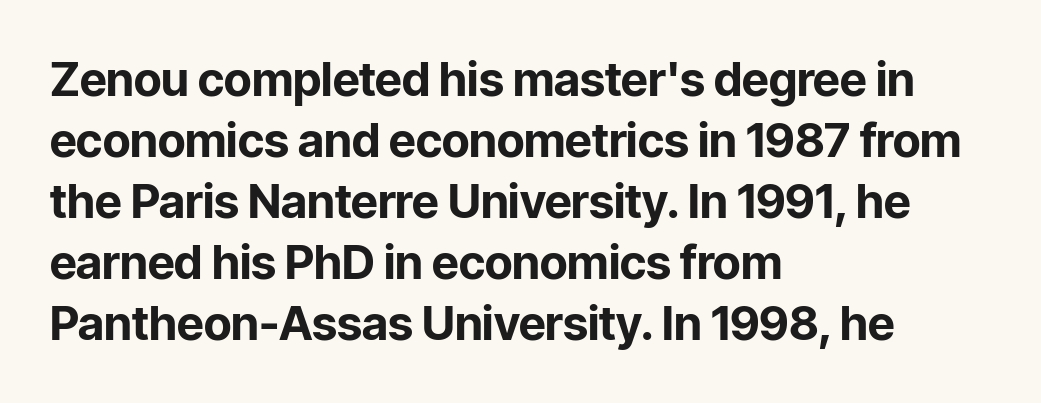
{"serif": "no", "italic": "no", "bold": "yes", "weight": "bold", "width": "normal", "stroke_contrast": "low", "x_height": "medium", "monospaced": "no", "underline": "no", "align": "left", "line_spacing": "normal", "line_spacing_ratio": 1.3, "letter_spacing": "normal", "letter_spacing_em": 0.0, "glyph_px": 47}
